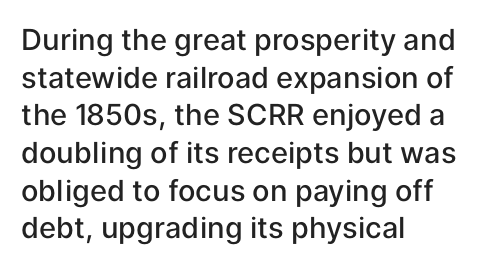
Q: Is the text bold? A: Semi-bold.
Q: Is the text italic (slanted)? A: No, it is upright.
Q: Is the typeface a serif or a sans-serif typeface? A: Sans-serif.
Q: Is the text underlined? A: No.
Q: How is the paragraph aligned? A: Left-aligned.
Q: Is the spacing between letters normal or unusually wide? A: Normal.
Q: Is the spacing between lines tight, normal or loose? A: Normal.
Q: Width (condensed, normal, or wide)? A: Normal.
Q: Stroke contrast? A: Low.
Q: x-height? A: Medium.
Q: Monospaced? A: No.
